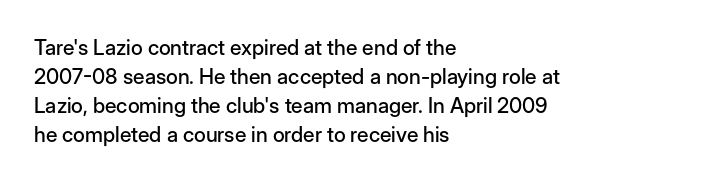
Does the leading feel generous? No, just average. Nobody touched the tracking dial on this one. This is the regular roman posture of the typeface. Visually the block forms a straight wall on the left and a jagged coastline on the right.
